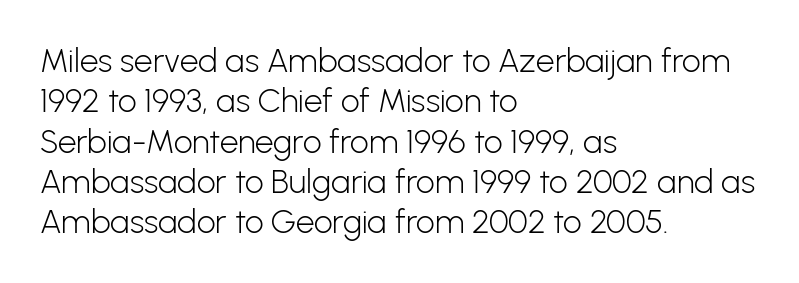
Q: Is the text bold? A: No.
Q: Is the text italic (slanted)? A: No, it is upright.
Q: Is the typeface a serif or a sans-serif typeface? A: Sans-serif.
Q: Is the text underlined? A: No.
Q: How is the paragraph aligned? A: Left-aligned.
Q: Is the spacing between letters normal or unusually wide? A: Normal.
Q: Width (condensed, normal, or wide)? A: Normal.
Q: Stroke contrast? A: Low.
Q: x-height? A: Medium.
Q: Monospaced? A: No.
